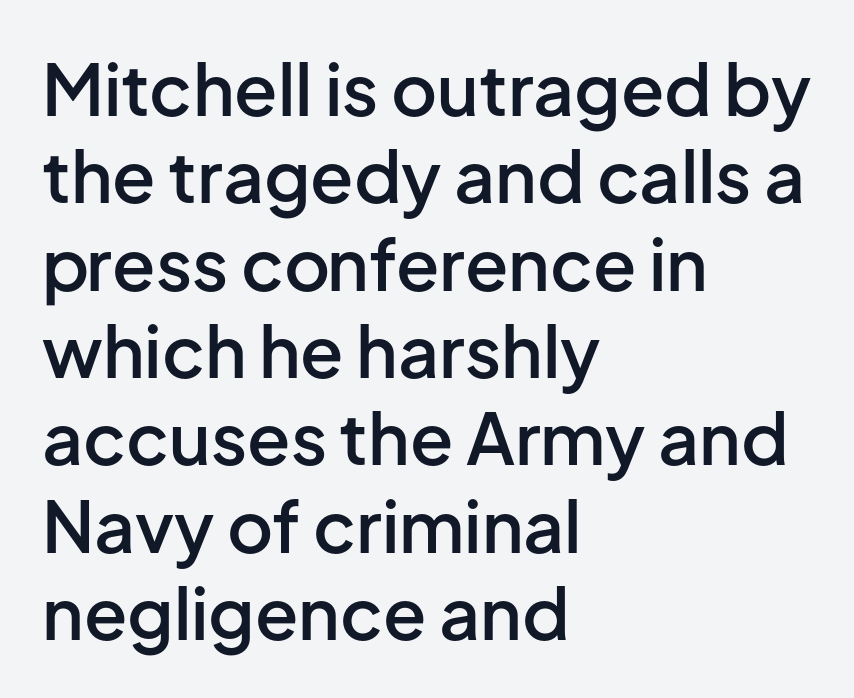
The rendering keeps characters at their native spacing. The area under the type is left untouched. These words are printed semibold, heavier than regular yet not bold. This rendering uses left alignment, leaving the right contour irregular. The letters stand straight up with perfectly vertical stems. A sans-serif font was chosen for this passage.
